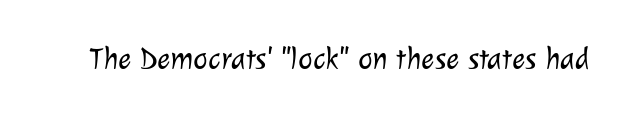
Weight: regular or lighter. Characters follow at the spacing the type designer built in. You can tell from the bare stems that sans-serif type was used. Only glyphs here, with clear space below each row. Here the designer chose a conventional face with non-uniform glyph widths.
